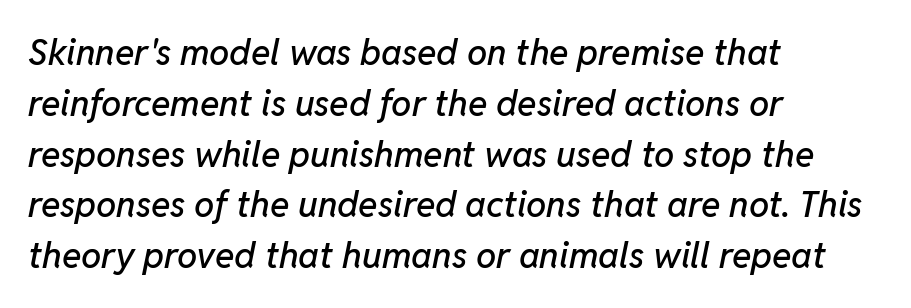
The image shows 36 px text type, italic (leaning right); set left-aligned, normal line spacing (1.41x), normal letter spacing, not underlined; low stroke contrast and a medium x-height.
